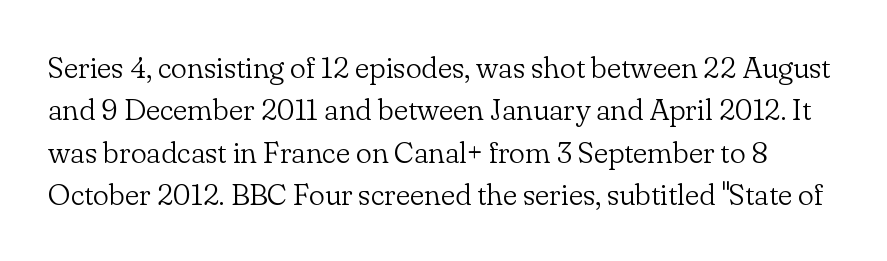
Notice how descenders clear the ascenders below comfortably — that's standard leading. Note the varied advance widths — an 'i' is clearly narrower than an 'm'. The axis of the letterforms is exactly vertical. The typeface chosen for these lines features serifs. The string is rendered with underlining switched off. The rendering keeps characters at their native spacing.
